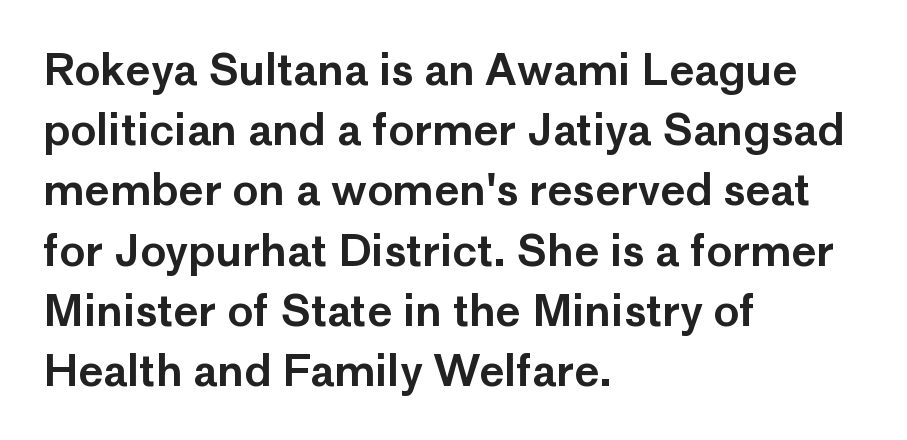
The image shows 43 px sans-serif type, upright; set left-aligned, normal line spacing (1.4x), normal letter spacing, not underlined; low stroke contrast and a medium x-height.
